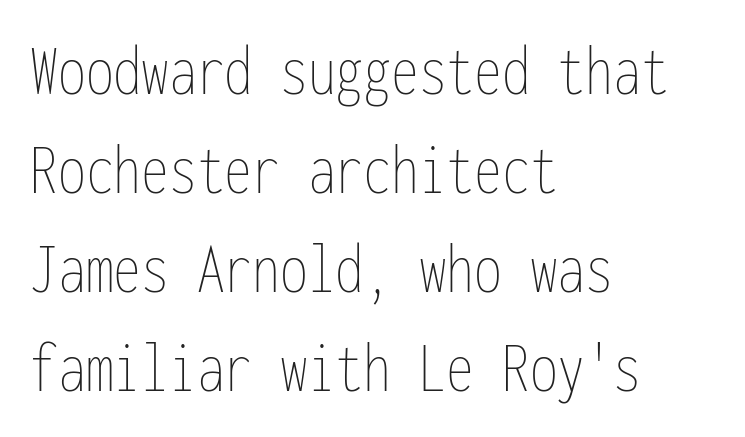
Q: Is the text bold? A: No.
Q: Is the text italic (slanted)? A: No, it is upright.
Q: Is the text underlined? A: No.
Q: How is the paragraph aligned? A: Left-aligned.
Q: Is the spacing between letters normal or unusually wide? A: Normal.
Q: Is the spacing between lines tight, normal or loose? A: Normal.
Q: Width (condensed, normal, or wide)? A: Condensed.
Q: Stroke contrast? A: Low.
Q: x-height? A: Medium.
Q: Monospaced? A: Yes.
